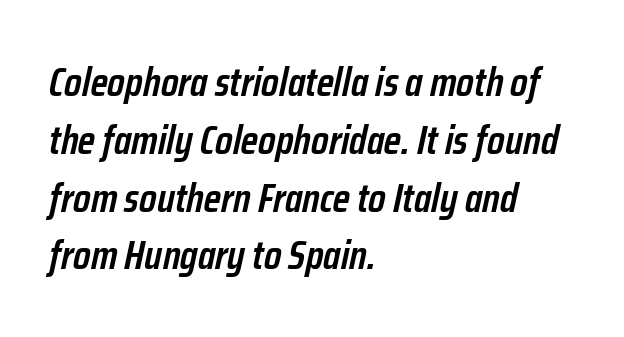
Characters follow at the spacing the type designer built in. The paragraph has a hard left edge and a soft right edge. This sample has the flowing, uneven cadence of proportional lettering. The rendering uses a moderate line-height, typical for paragraphs. Is the type slanted? Yes — the strokes lean at a clear angle. The area under the type is left untouched.
